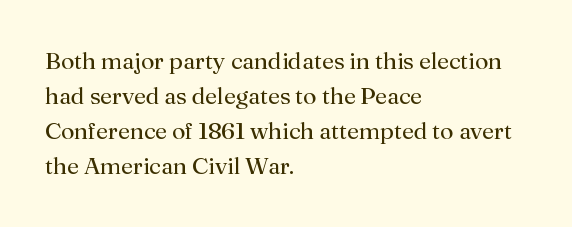
The image shows 24 px text type, upright; set left-aligned, normal line spacing (1.46x), normal letter spacing, not underlined.
